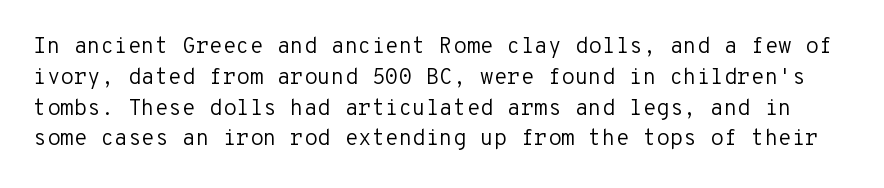
{"italic": "no", "bold": "no", "underline": "no", "line_spacing": "normal", "line_spacing_ratio": 1.4, "letter_spacing": "normal", "letter_spacing_em": 0.0, "glyph_px": 22}
